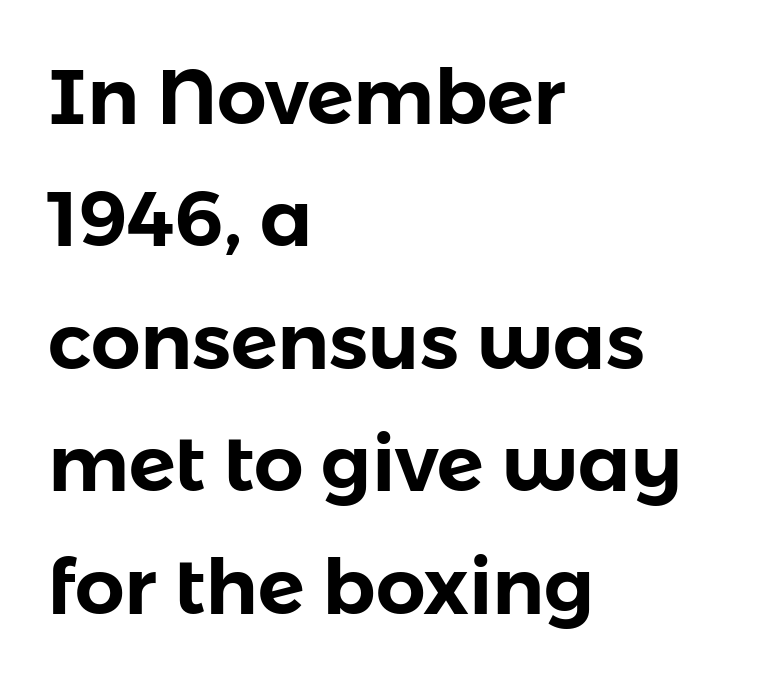
A typesetter would label this face a sans. Every character sits straight up, as roman type does. Spacing verdict: proportional, widths tailored to each character. The strip under each line holds only bare page. Characters follow at the spacing the type designer built in. Caption: multi-line text, flush left, ragged right.
